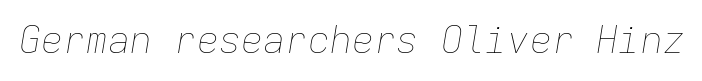
Q: Is the text bold? A: No.
Q: Is the text italic (slanted)? A: Yes, it leans right by about 9 degrees.
Q: Is the text underlined? A: No.
Q: Is the spacing between letters normal or unusually wide? A: Normal.
Q: Width (condensed, normal, or wide)? A: Normal.
Q: Stroke contrast? A: Low.
Q: x-height? A: Medium.
Q: Monospaced? A: Yes.
